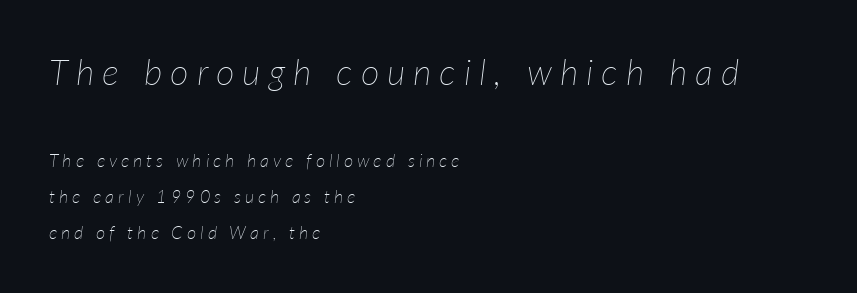
{"italic": "yes", "lean": "right", "slant_degrees": 7, "bold": "no", "weight": "thin", "width": "normal", "stroke_contrast": "low", "x_height": "medium", "monospaced": "no", "underline": "no", "align": "left", "line_spacing": "loose", "line_spacing_ratio": 1.99, "letter_spacing": "wide", "letter_spacing_em": 0.22, "larger_block": "first", "size_ratio": 2.0, "glyph_px": 36}
